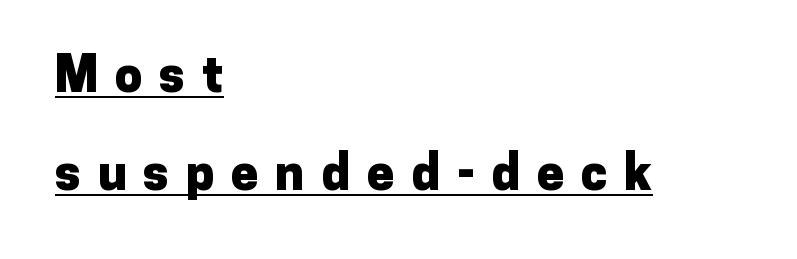
The image shows 49 px heavy sans-serif type, upright; set left-aligned, loose line spacing (2.01x), unusually wide letter spacing (+0.34 em), underlined; low stroke contrast and a medium x-height.
